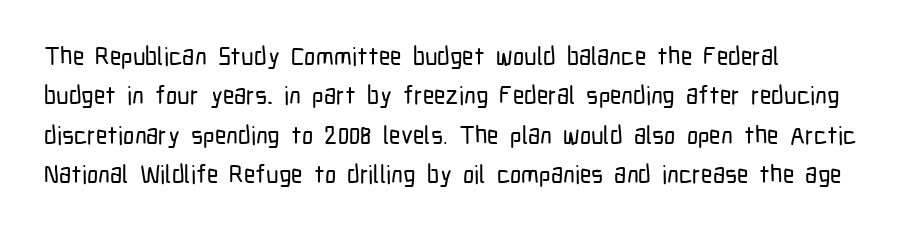
{"italic": "no", "underline": "no", "line_spacing": "normal", "line_spacing_ratio": 1.58, "letter_spacing": "normal", "letter_spacing_em": 0.0, "glyph_px": 25}
